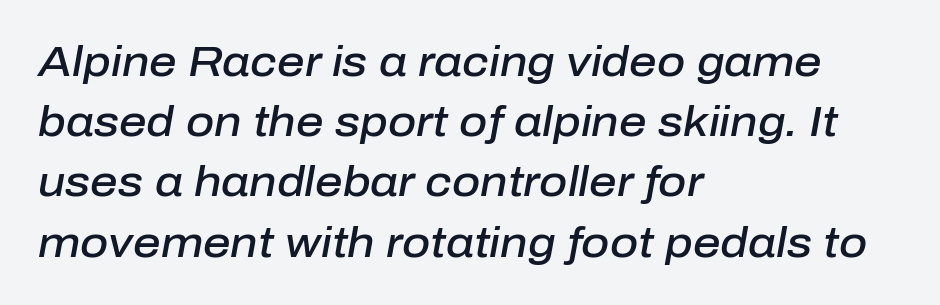
The image shows 43 px semibold type, italic (leaning right); set left-aligned, normal line spacing (1.4x), normal letter spacing, not underlined; low stroke contrast and a medium x-height.
